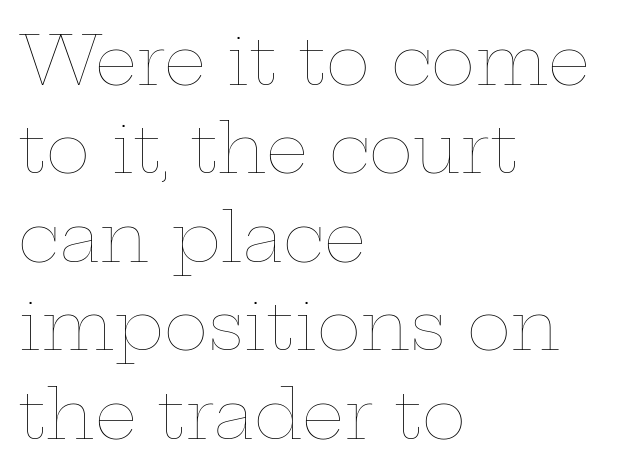
Q: Is the text bold? A: No.
Q: Is the text italic (slanted)? A: No, it is upright.
Q: Is the text underlined? A: No.
Q: How is the paragraph aligned? A: Left-aligned.
Q: Is the spacing between letters normal or unusually wide? A: Normal.
Q: Is the spacing between lines tight, normal or loose? A: Normal.
Q: Width (condensed, normal, or wide)? A: Wide.
Q: Stroke contrast? A: Low.
Q: x-height? A: Medium.
Q: Monospaced? A: No.
